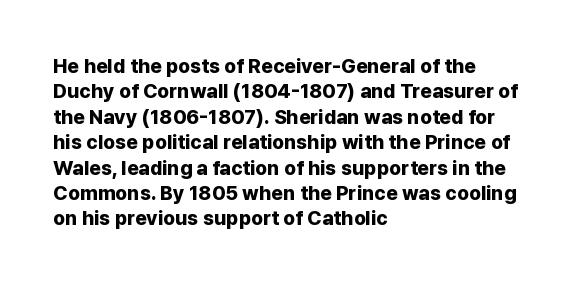
{"italic": "no", "bold": "yes", "underline": "no", "align": "left", "line_spacing": "normal", "line_spacing_ratio": 1.27, "letter_spacing": "normal", "letter_spacing_em": 0.0, "glyph_px": 20}
